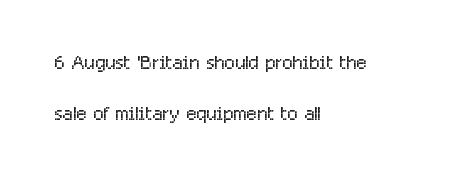
Q: Is the text bold? A: No.
Q: Is the text italic (slanted)? A: No, it is upright.
Q: Is the text underlined? A: No.
Q: How is the paragraph aligned? A: Left-aligned.
Q: Is the spacing between letters normal or unusually wide? A: Normal.
Q: Is the spacing between lines tight, normal or loose? A: Loose.
